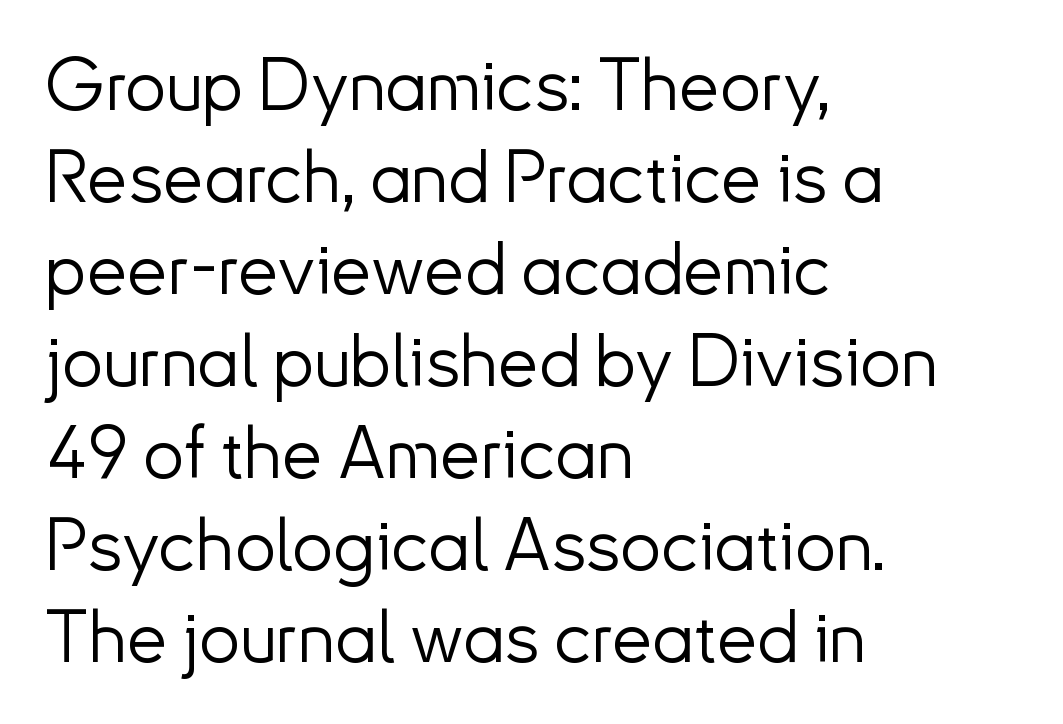
The image shows 73 px light sans-serif type, upright; set left-aligned, normal line spacing (1.26x), normal letter spacing, not underlined; low stroke contrast and a small x-height.
